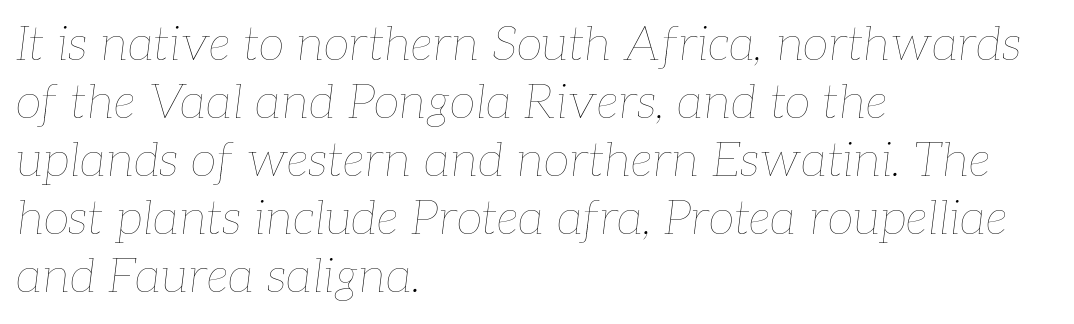
The image shows 48 px thin type, italic (leaning right); set left-aligned, line spacing 1.21x, normal letter spacing, not underlined; low stroke contrast and a medium x-height.
